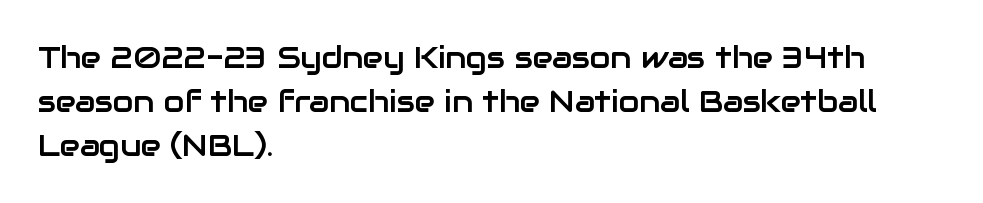
The letterforms sit shoulder to shoulder at normal distance. Is there any slant? The stems are plumb. Each row of text sits above clean, open space. Does the copy run flush right? No — it runs flush left. Regarding leading, the lines here are spaced in the standard way.
